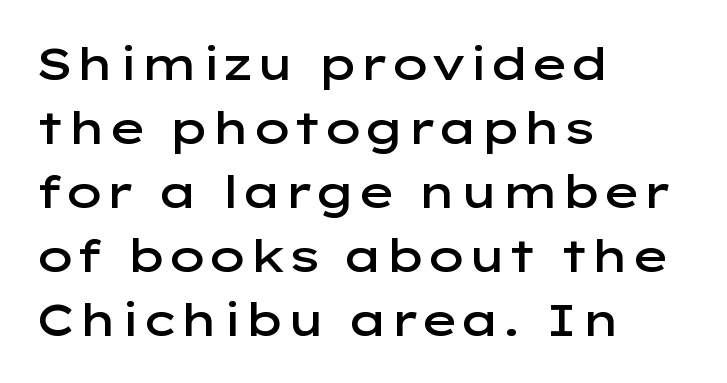
Q: Is the text bold? A: Semi-bold.
Q: Is the text italic (slanted)? A: No, it is upright.
Q: Is the typeface a serif or a sans-serif typeface? A: Sans-serif.
Q: Is the text underlined? A: No.
Q: How is the paragraph aligned? A: Left-aligned.
Q: Is the spacing between letters normal or unusually wide? A: Normal.
Q: Is the spacing between lines tight, normal or loose? A: Normal.
Q: Width (condensed, normal, or wide)? A: Wide.
Q: Stroke contrast? A: Low.
Q: x-height? A: Medium.
Q: Monospaced? A: No.
